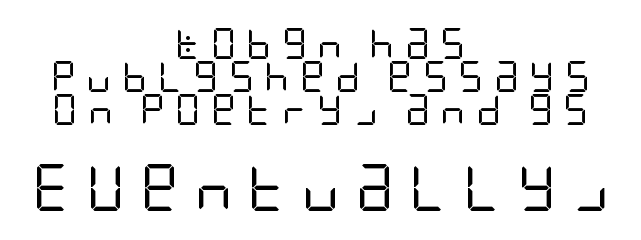
{"serif": "no", "italic": "no", "bold": "no", "weight": "regular", "width": "condensed", "stroke_contrast": "low", "x_height": "large", "underline": "no", "align": "center", "line_spacing": "tight", "line_spacing_ratio": 1.06, "letter_spacing": "wide", "letter_spacing_em": 0.33, "larger_block": "second", "size_ratio": 1.52, "glyph_px": 47}
